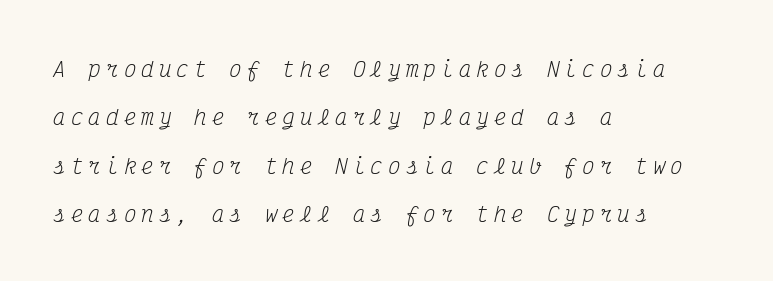
{"italic": "yes", "lean": "right", "slant_degrees": 12, "bold": "no", "underline": "no", "align": "left", "line_spacing": "loose", "line_spacing_ratio": 2.3, "letter_spacing": "wide", "letter_spacing_em": 0.24, "glyph_px": 21}
